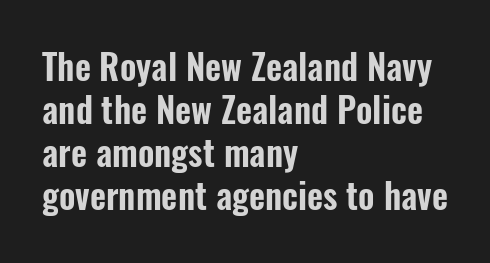
{"serif": "no", "italic": "no", "width": "condensed", "stroke_contrast": "low", "x_height": "medium", "monospaced": "no", "underline": "no", "align": "left", "line_spacing_ratio": 1.23, "letter_spacing": "normal", "letter_spacing_em": 0.0, "glyph_px": 35}
